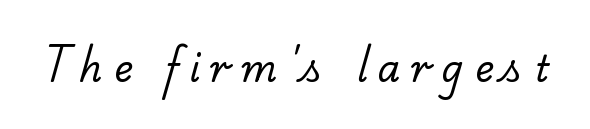
The image shows 36 px regular-weight type; set unusually wide letter spacing (+0.3 em), not underlined; low stroke contrast and a small x-height.
